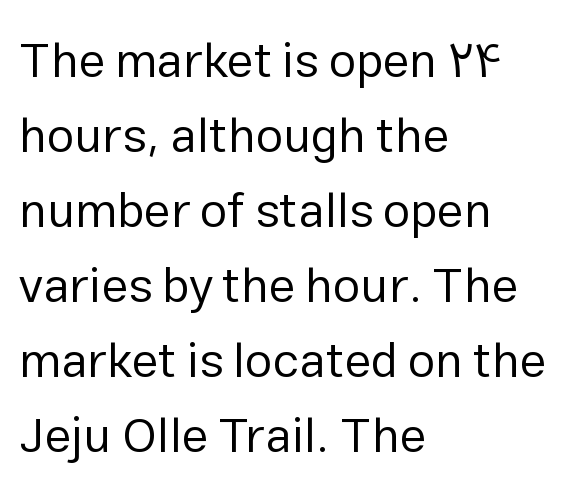
The image shows 49 px regular-weight sans-serif type, upright; set left-aligned, normal line spacing (1.53x), normal letter spacing, not underlined; low stroke contrast and a medium x-height.
